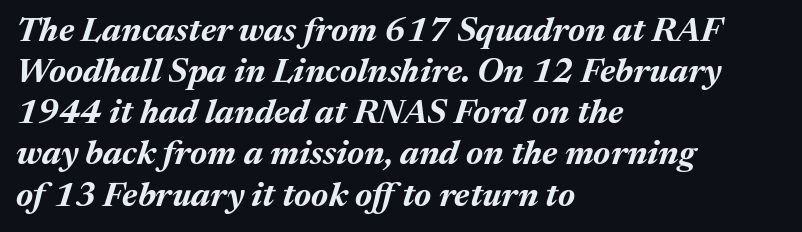
Rendered with sloped, italic letterforms. The gaps between neighbouring characters are ordinary and unremarkable. Look at the stroke-to-counter ratio: heavy, a bold. If you drew a ruler down the left edge, every line would touch it. Clear beneath every line of the passage.
